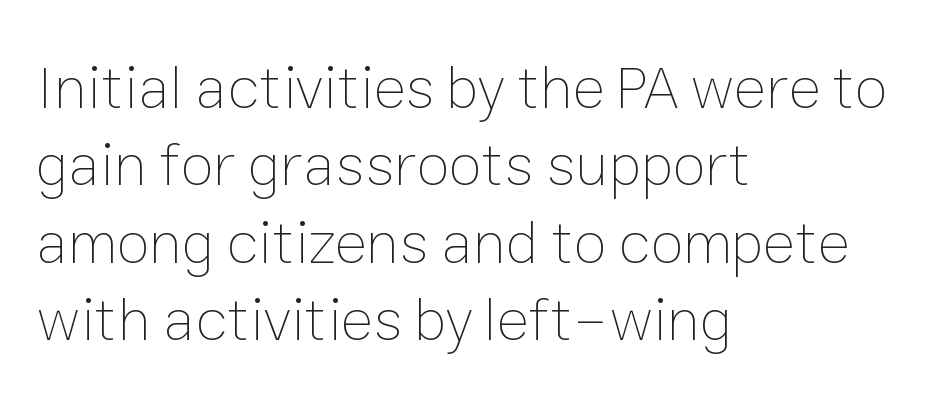
Q: Is the text bold? A: No.
Q: Is the text italic (slanted)? A: No, it is upright.
Q: Is the text underlined? A: No.
Q: How is the paragraph aligned? A: Left-aligned.
Q: Is the spacing between letters normal or unusually wide? A: Normal.
Q: Is the spacing between lines tight, normal or loose? A: Normal.
Q: Width (condensed, normal, or wide)? A: Normal.
Q: Stroke contrast? A: Low.
Q: x-height? A: Medium.
Q: Monospaced? A: No.
